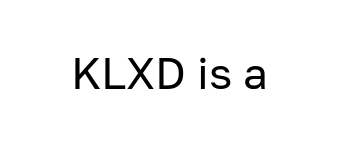
A roman cut, with each character standing at attention. Spacing between characters is what you'd get straight out of the box. A typesetter would call this proportional, since set widths differ per character. Check where the strokes stop: nothing finishes them off — pure sans.
